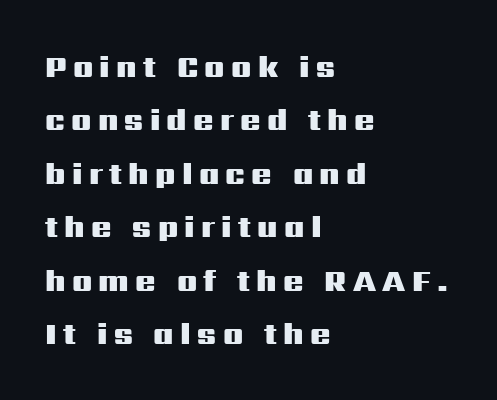
Each row of text sits above clean, open space. Characters follow at a spacing far wider than the type designer built in. Plenty of ink on the page — the face is bold. The letters advance in unequal steps, a hallmark of proportional type. These lines were composed using upright roman letters.
